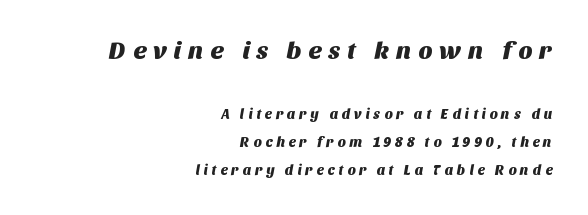
The image shows 25 px text type; set right-aligned, loose line spacing (2.0x), unusually wide letter spacing (+0.26 em), not underlined; the first (top) block is 1.79x larger.
